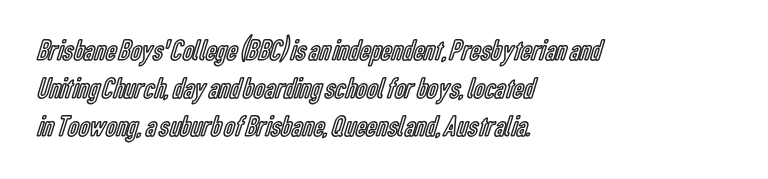
Q: Is the text italic (slanted)? A: Yes.
Q: Is the text underlined? A: No.
Q: How is the paragraph aligned? A: Left-aligned.
Q: Is the spacing between letters normal or unusually wide? A: Normal.
Q: Is the spacing between lines tight, normal or loose? A: Normal.
Q: Width (condensed, normal, or wide)? A: Condensed.
Q: x-height? A: Medium.
Q: Monospaced? A: No.
